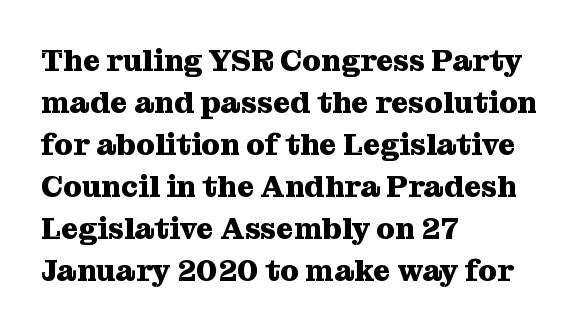
Nobody drew a line under any word here. What stands out about the letter spacing? Nothing — it is the standard amount. Rendered with straight, roman letterforms. Heavy, bold letterforms.
